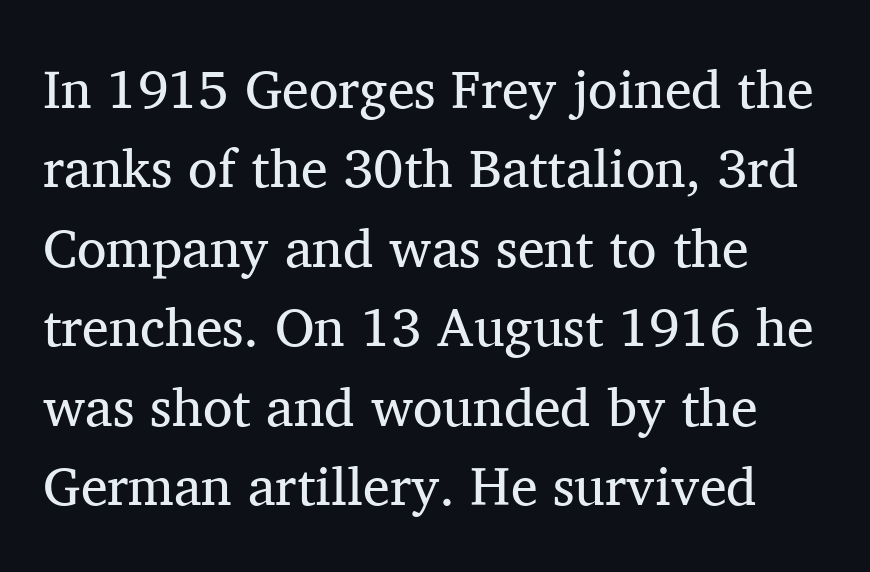
Q: Is the text bold? A: No.
Q: Is the text italic (slanted)? A: No, it is upright.
Q: Is the typeface a serif or a sans-serif typeface? A: Serif.
Q: Is the text underlined? A: No.
Q: How is the paragraph aligned? A: Left-aligned.
Q: Is the spacing between letters normal or unusually wide? A: Normal.
Q: Is the spacing between lines tight, normal or loose? A: Normal.
Q: Width (condensed, normal, or wide)? A: Normal.
Q: Stroke contrast? A: Medium.
Q: x-height? A: Medium.
Q: Monospaced? A: No.
